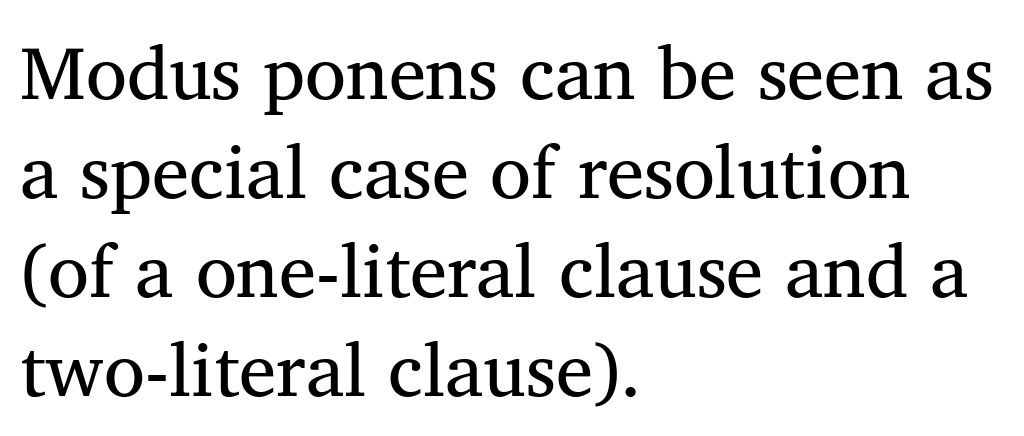
Bold? No — there's no thickening of the strokes. You can tell it's not italic because the verticals are truly vertical. These lines stack with their left ends in a neat column. Summary of vertical rhythm: regular, with standard interline spacing. This rendering leaves character spacing at its baseline value. You can tell from the footed stems that serif type was used.
